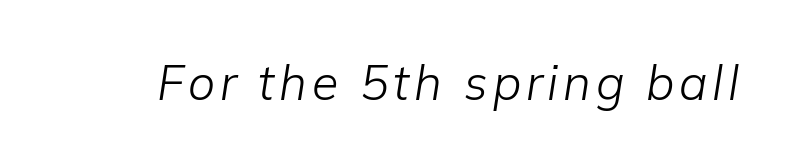
Q: Is the text bold? A: No.
Q: Is the text italic (slanted)? A: Yes, it leans right by about 9 degrees.
Q: Is the text underlined? A: No.
Q: Width (condensed, normal, or wide)? A: Normal.
Q: Stroke contrast? A: Low.
Q: x-height? A: Medium.
Q: Monospaced? A: No.
